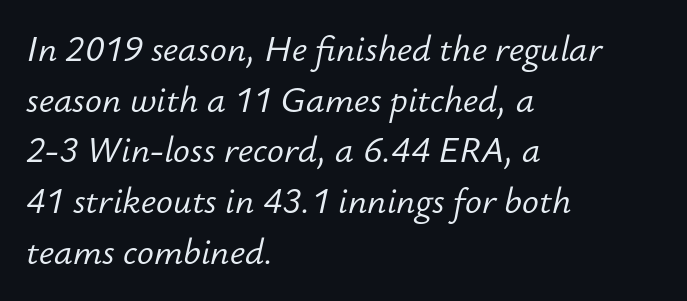
{"italic": "yes", "lean": "right", "slant_degrees": 12, "bold": "no", "weight": "light", "width": "normal", "stroke_contrast": "low", "x_height": "small", "monospaced": "no", "underline": "no", "align": "left", "line_spacing": "normal", "line_spacing_ratio": 1.45, "letter_spacing": "normal", "letter_spacing_em": 0.0, "glyph_px": 35}
